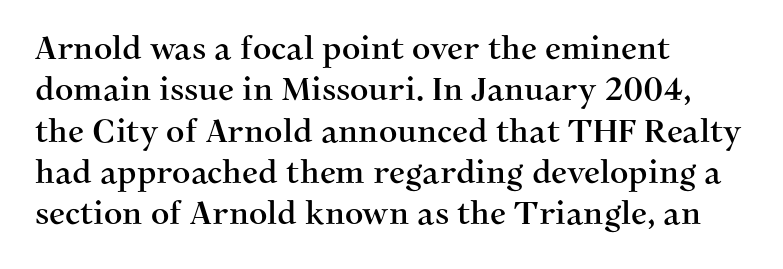
Proportional: the letters do not fall into vertical columns. Summary of vertical rhythm: regular, with standard interline spacing. The type is set solid horizontally, with unmodified tracking. The rag falls on the right side of this text block.
